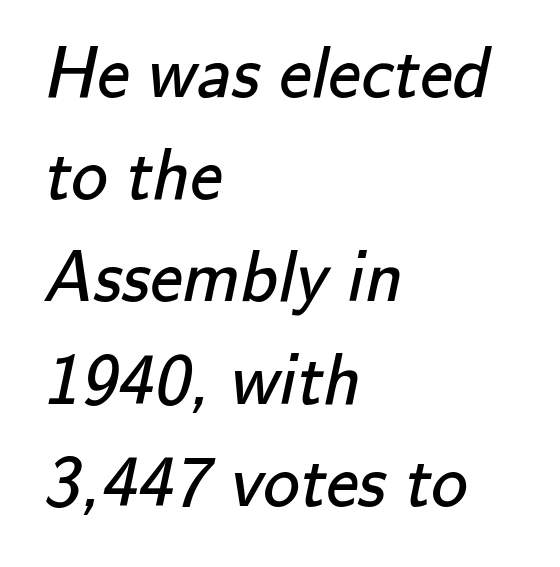
Q: Is the text bold? A: No.
Q: Is the typeface a serif or a sans-serif typeface? A: Sans-serif.
Q: Is the text underlined? A: No.
Q: How is the paragraph aligned? A: Left-aligned.
Q: Is the spacing between letters normal or unusually wide? A: Normal.
Q: Is the spacing between lines tight, normal or loose? A: Normal.
Q: Width (condensed, normal, or wide)? A: Normal.
Q: Stroke contrast? A: Low.
Q: x-height? A: Small.
Q: Monospaced? A: No.
